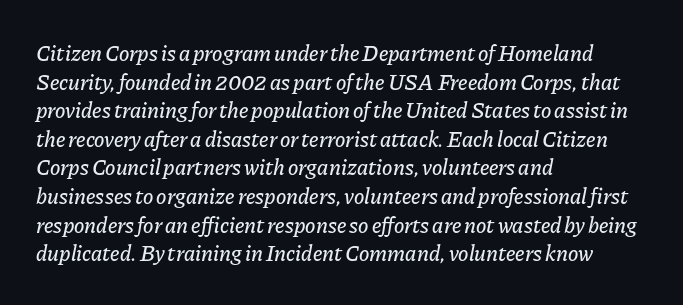
This rendering features lettering with no underline. The passage is arranged the way most books set body copy — flush left. An italicized treatment has been applied to the whole sample. Caption: standard tracking, unaltered. Baseline-to-baseline distance is the conventional proportion of letter height.
